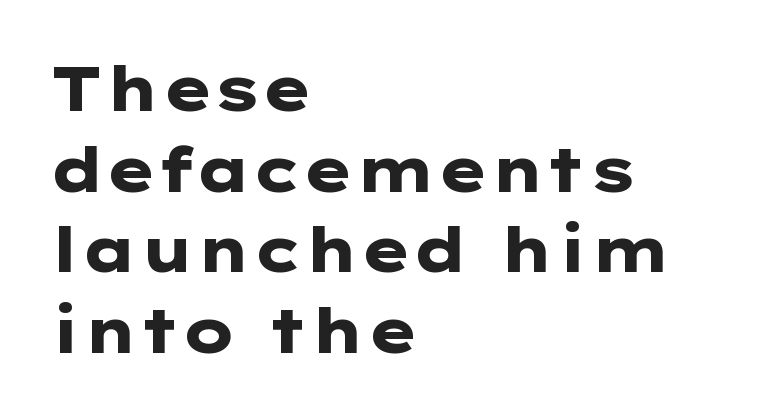
Q: Is the text bold? A: Yes.
Q: Is the text italic (slanted)? A: No, it is upright.
Q: Is the typeface a serif or a sans-serif typeface? A: Sans-serif.
Q: Is the text underlined? A: No.
Q: How is the paragraph aligned? A: Left-aligned.
Q: Is the spacing between letters normal or unusually wide? A: Normal.
Q: Is the spacing between lines tight, normal or loose? A: Normal.
Q: Width (condensed, normal, or wide)? A: Wide.
Q: Stroke contrast? A: Low.
Q: x-height? A: Medium.
